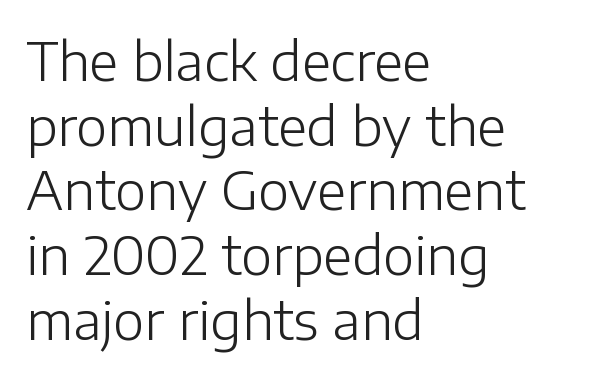
{"serif": "no", "italic": "no", "bold": "no", "weight": "light", "width": "normal", "stroke_contrast": "low", "x_height": "medium", "monospaced": "no", "underline": "no", "align": "left", "line_spacing_ratio": 1.22, "letter_spacing": "normal", "letter_spacing_em": 0.0, "glyph_px": 53}
